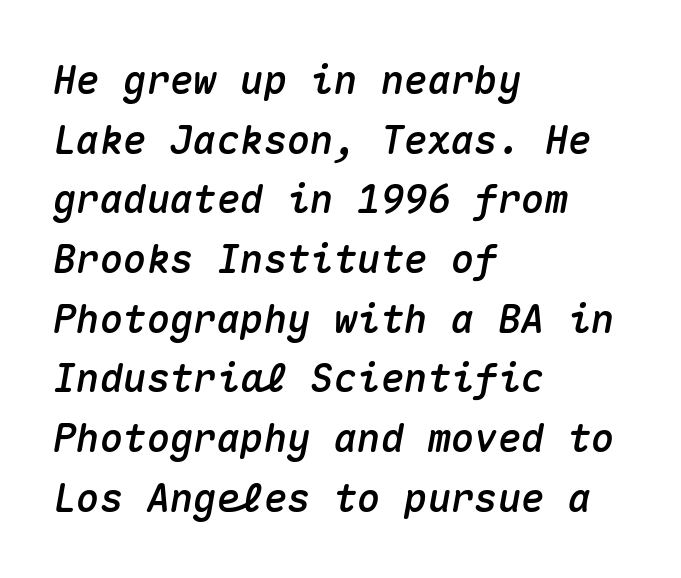
The image shows 39 px text type, italic (leaning right), monospaced; set left-aligned, normal line spacing (1.53x), normal letter spacing, not underlined; medium stroke contrast and a medium x-height.
